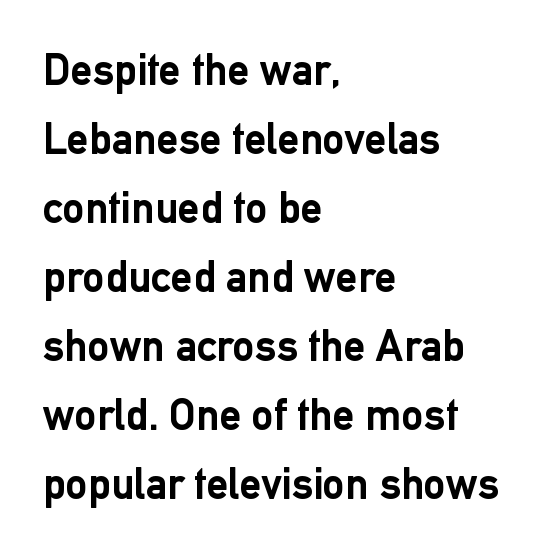
Q: Is the text bold? A: Yes.
Q: Is the text italic (slanted)? A: No, it is upright.
Q: Is the typeface a serif or a sans-serif typeface? A: Sans-serif.
Q: Is the text underlined? A: No.
Q: How is the paragraph aligned? A: Left-aligned.
Q: Is the spacing between letters normal or unusually wide? A: Normal.
Q: Is the spacing between lines tight, normal or loose? A: Normal.
Q: Width (condensed, normal, or wide)? A: Normal.
Q: Stroke contrast? A: Low.
Q: x-height? A: Medium.
Q: Monospaced? A: No.
